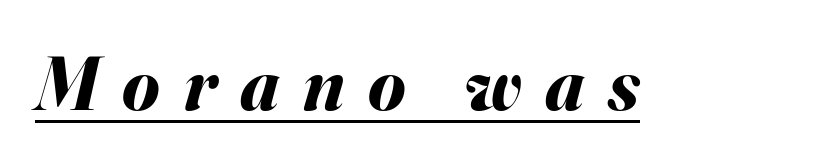
Q: Is the text bold? A: Yes.
Q: Is the text italic (slanted)? A: Yes, it leans right by about 16 degrees.
Q: Is the text underlined? A: Yes.
Q: Is the spacing between letters normal or unusually wide? A: Unusually wide.
Q: Width (condensed, normal, or wide)? A: Normal.
Q: Stroke contrast? A: Medium.
Q: x-height? A: Small.
Q: Monospaced? A: No.
